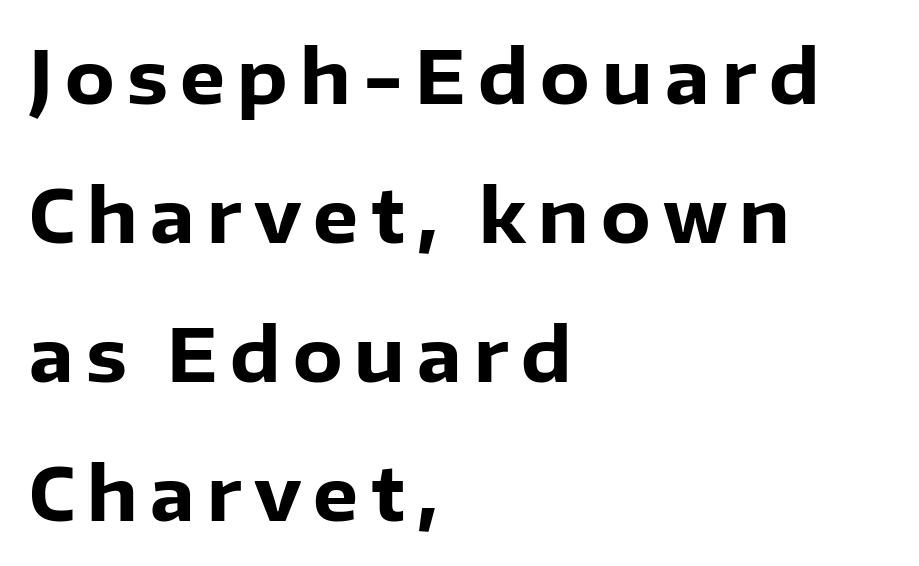
{"serif": "no", "italic": "no", "bold": "yes", "weight": "heavy", "width": "normal", "stroke_contrast": "low", "x_height": "medium", "monospaced": "no", "underline": "no", "align": "left", "line_spacing": "loose", "line_spacing_ratio": 1.93, "glyph_px": 72}
